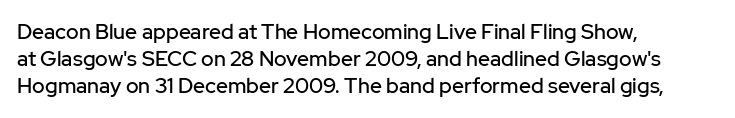
Q: Is the text italic (slanted)? A: No, it is upright.
Q: Is the text underlined? A: No.
Q: How is the paragraph aligned? A: Left-aligned.
Q: Is the spacing between letters normal or unusually wide? A: Normal.
Q: Is the spacing between lines tight, normal or loose? A: Normal.
